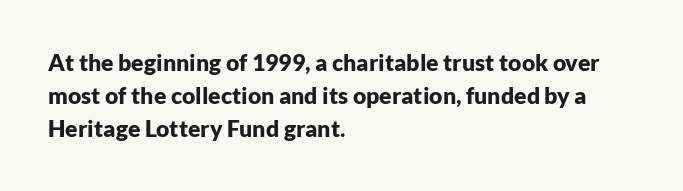
Q: Is the text bold? A: Yes.
Q: Is the text italic (slanted)? A: No, it is upright.
Q: Is the text underlined? A: No.
Q: How is the paragraph aligned? A: Left-aligned.
Q: Is the spacing between letters normal or unusually wide? A: Normal.
Q: Is the spacing between lines tight, normal or loose? A: Normal.
